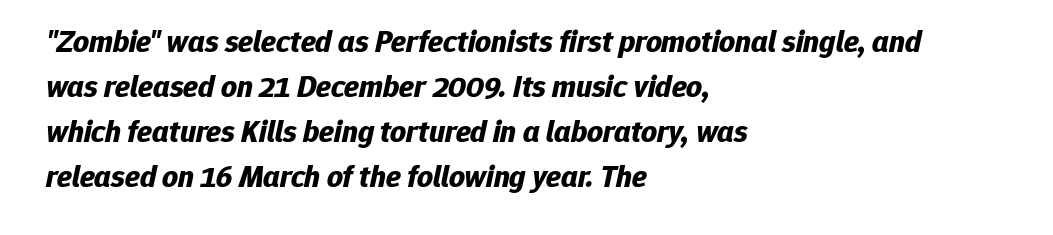
Q: Is the text bold? A: Yes.
Q: Is the text italic (slanted)? A: Yes, it leans right by about 12 degrees.
Q: Is the text underlined? A: No.
Q: How is the paragraph aligned? A: Left-aligned.
Q: Is the spacing between letters normal or unusually wide? A: Normal.
Q: Is the spacing between lines tight, normal or loose? A: Normal.
Q: Width (condensed, normal, or wide)? A: Normal.
Q: Stroke contrast? A: Low.
Q: x-height? A: Medium.
Q: Monospaced? A: No.
